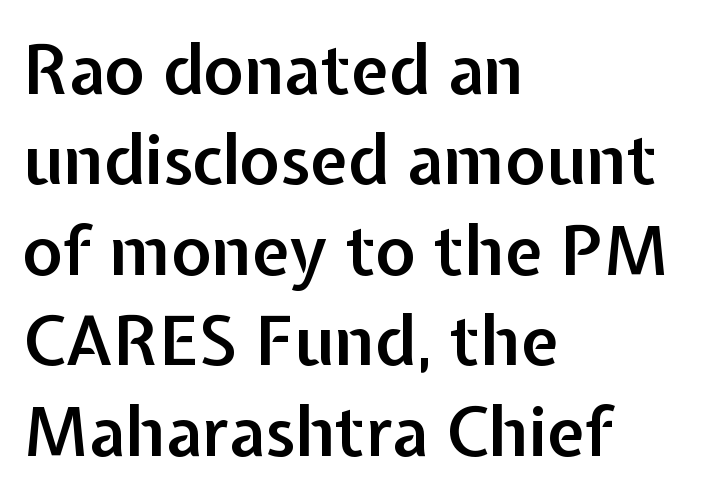
Q: Is the text bold? A: Semi-bold.
Q: Is the text italic (slanted)? A: No, it is upright.
Q: Is the typeface a serif or a sans-serif typeface? A: Sans-serif.
Q: Is the text underlined? A: No.
Q: How is the paragraph aligned? A: Left-aligned.
Q: Is the spacing between letters normal or unusually wide? A: Normal.
Q: Is the spacing between lines tight, normal or loose? A: Normal.
Q: Width (condensed, normal, or wide)? A: Normal.
Q: Stroke contrast? A: Low.
Q: x-height? A: Medium.
Q: Monospaced? A: No.
